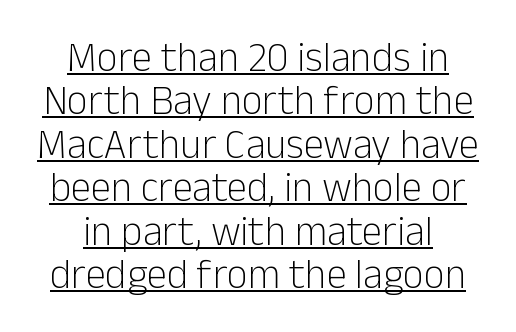
Q: Is the text bold? A: No.
Q: Is the text italic (slanted)? A: No, it is upright.
Q: Is the typeface a serif or a sans-serif typeface? A: Sans-serif.
Q: Is the text underlined? A: Yes.
Q: Is the spacing between letters normal or unusually wide? A: Normal.
Q: Is the spacing between lines tight, normal or loose? A: Tight.
Q: Width (condensed, normal, or wide)? A: Normal.
Q: Stroke contrast? A: Low.
Q: x-height? A: Medium.
Q: Monospaced? A: No.
